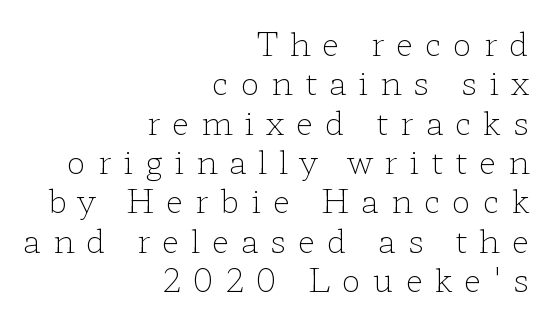
Q: Is the text bold? A: No.
Q: Is the text italic (slanted)? A: No, it is upright.
Q: Is the typeface a serif or a sans-serif typeface? A: Serif.
Q: Is the text underlined? A: No.
Q: How is the paragraph aligned? A: Right-aligned.
Q: Is the spacing between letters normal or unusually wide? A: Unusually wide.
Q: Width (condensed, normal, or wide)? A: Wide.
Q: Stroke contrast? A: Low.
Q: x-height? A: Medium.
Q: Monospaced? A: No.
